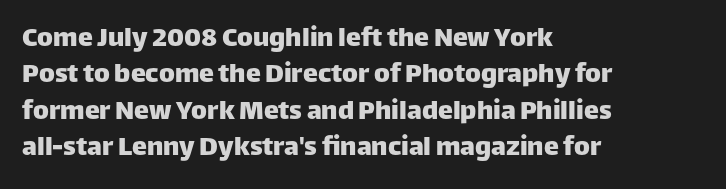
{"serif": "no", "italic": "no", "width": "normal", "stroke_contrast": "low", "x_height": "large", "monospaced": "no", "underline": "no", "align": "left", "line_spacing_ratio": 1.21, "letter_spacing": "normal", "letter_spacing_em": 0.0, "glyph_px": 30}
